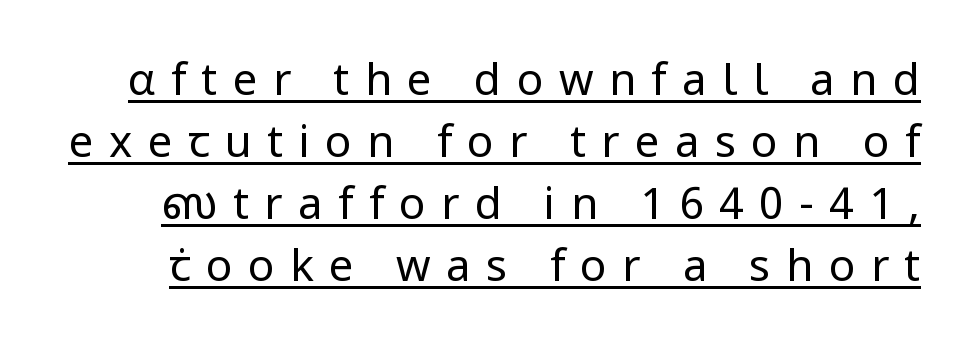
The specimen includes a rule beneath the text block's lines. Honestly, the letter spacing is so wide it's the main thing you notice. A typesetter would label this face a sans. A roman cut, with each character standing at attention. Looks like regular typesetting: each glyph gets only the width it needs.
